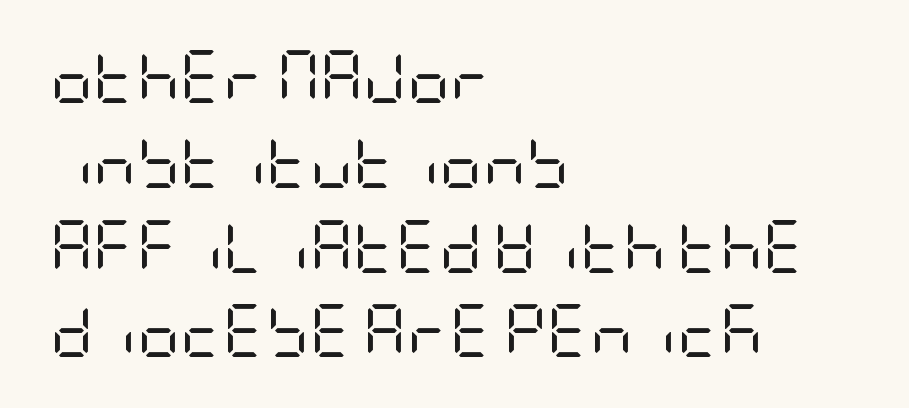
{"serif": "no", "italic": "no", "bold": "no", "weight": "regular", "width": "condensed", "stroke_contrast": "low", "x_height": "large", "underline": "no", "align": "left", "line_spacing": "normal", "line_spacing_ratio": 1.6, "letter_spacing": "normal", "letter_spacing_em": 0.0, "glyph_px": 53}
